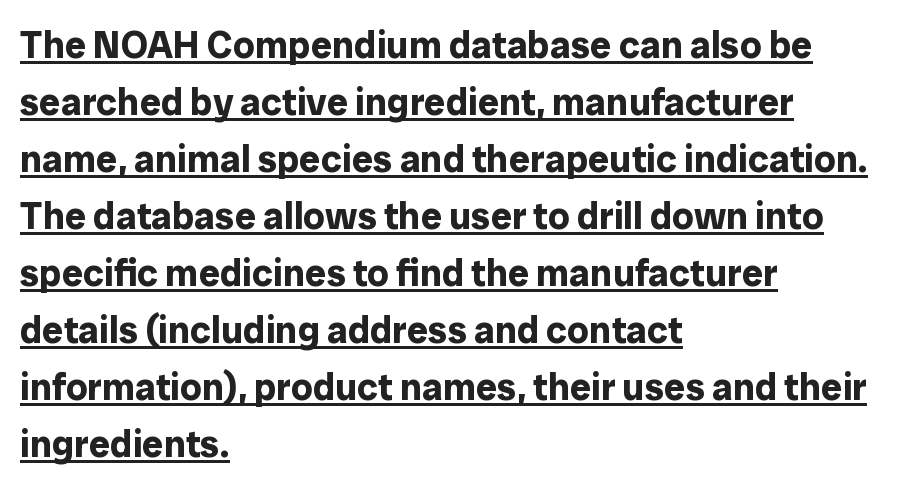
The rag falls on the right side of this text block. A continuous stroke trails under the words, as in a hyperlink. Letter spacing: default. Notice how descenders clear the ascenders below comfortably — that's standard leading. Look at the bottom of the vertical strokes: they stop flat, with no serifs.
